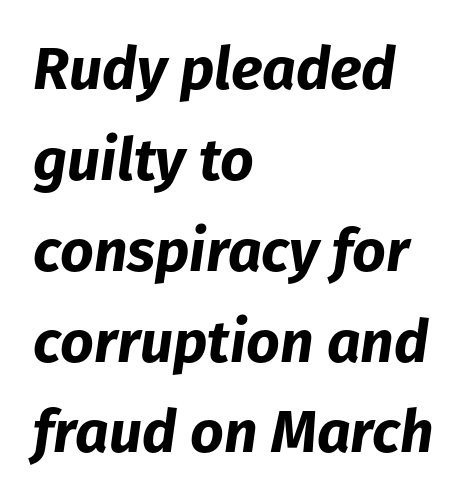
The image shows 59 px bold type, italic (leaning right); set left-aligned, normal line spacing (1.54x), normal letter spacing, not underlined; low stroke contrast and a medium x-height.
